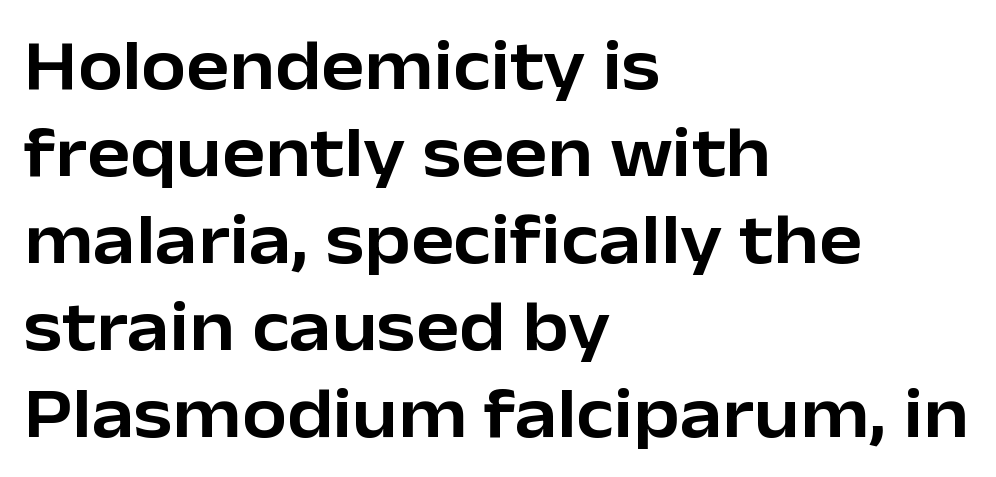
Q: Is the text italic (slanted)? A: No, it is upright.
Q: Is the typeface a serif or a sans-serif typeface? A: Sans-serif.
Q: Is the text underlined? A: No.
Q: How is the paragraph aligned? A: Left-aligned.
Q: Is the spacing between letters normal or unusually wide? A: Normal.
Q: Width (condensed, normal, or wide)? A: Normal.
Q: Stroke contrast? A: Low.
Q: x-height? A: Medium.
Q: Monospaced? A: No.
